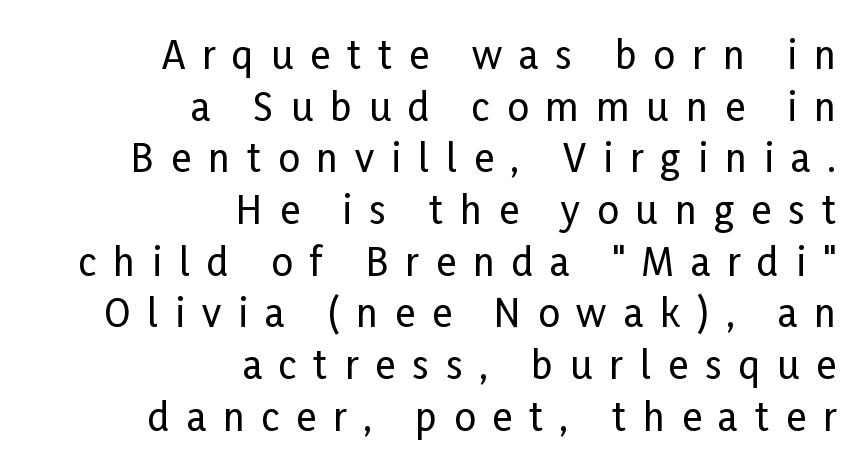
The passage shown is typeset with a sans-serif family. You can tell it's not italic because the verticals are truly vertical. The passage is arranged like a letterhead date or caption credit — flush right. Regular leading. Proportional: the letters do not fall into vertical columns.
